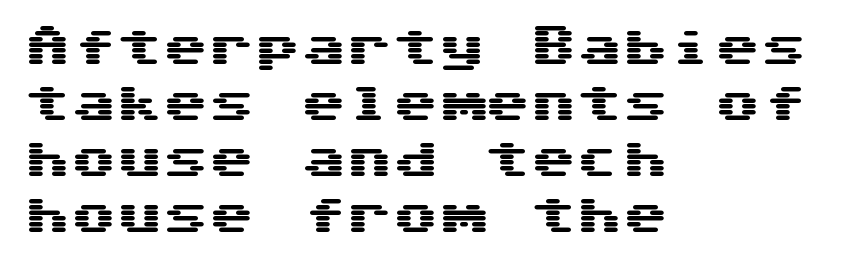
The image shows 46 px wide sans-serif type, upright, monospaced; set left-aligned, line spacing 1.22x, normal letter spacing, not underlined; medium stroke contrast and a medium x-height.
